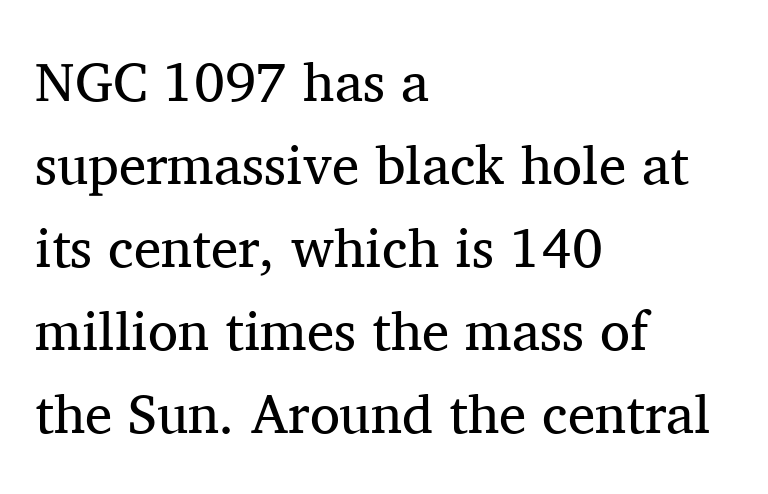
{"serif": "yes", "italic": "no", "bold": "no", "weight": "regular", "width": "normal", "stroke_contrast": "medium", "x_height": "medium", "monospaced": "no", "underline": "no", "align": "left", "line_spacing": "normal", "line_spacing_ratio": 1.51, "letter_spacing": "normal", "letter_spacing_em": 0.0, "glyph_px": 55}
